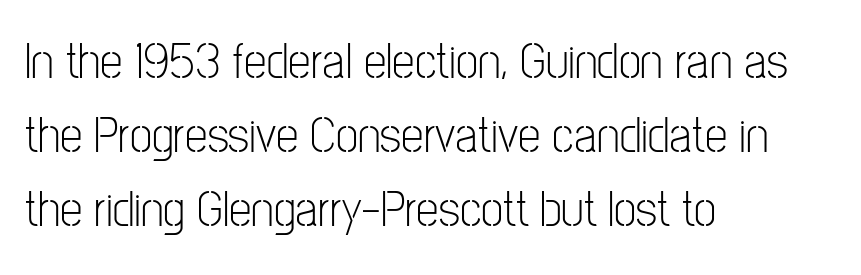
Q: Is the text bold? A: No.
Q: Is the text italic (slanted)? A: No, it is upright.
Q: Is the typeface a serif or a sans-serif typeface? A: Sans-serif.
Q: Is the text underlined? A: No.
Q: How is the paragraph aligned? A: Left-aligned.
Q: Is the spacing between letters normal or unusually wide? A: Normal.
Q: Is the spacing between lines tight, normal or loose? A: Normal.
Q: Width (condensed, normal, or wide)? A: Condensed.
Q: Stroke contrast? A: Low.
Q: x-height? A: Medium.
Q: Monospaced? A: No.
